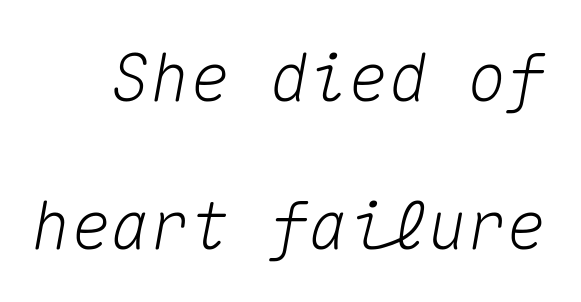
The image shows 66 px text type, italic (leaning right), monospaced; set loose line spacing (2.24x), normal letter spacing, not underlined; medium stroke contrast and a medium x-height.
